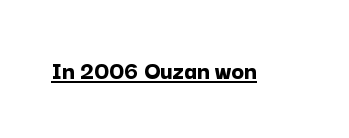
Q: Is the text bold? A: Yes.
Q: Is the text italic (slanted)? A: No, it is upright.
Q: Is the text underlined? A: Yes.
Q: Is the spacing between letters normal or unusually wide? A: Normal.
